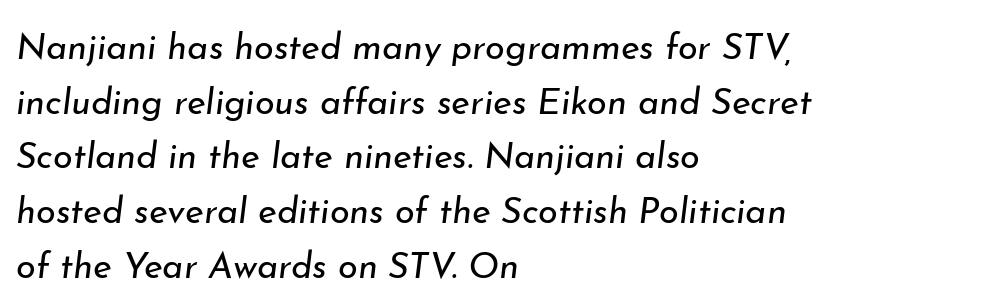
{"italic": "yes", "lean": "right", "slant_degrees": 7, "bold": "no", "weight": "regular", "width": "normal", "stroke_contrast": "low", "x_height": "small", "monospaced": "no", "underline": "no", "align": "left", "line_spacing": "normal", "line_spacing_ratio": 1.52, "letter_spacing": "normal", "letter_spacing_em": 0.0, "glyph_px": 36}
